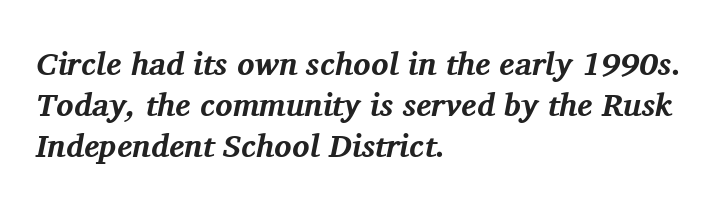
Short note: letters normally spaced. The vertical gap from one line to the next is medium. The characters look thick and weighty, a clear bold. Just letters on the line, the space beneath them empty.
